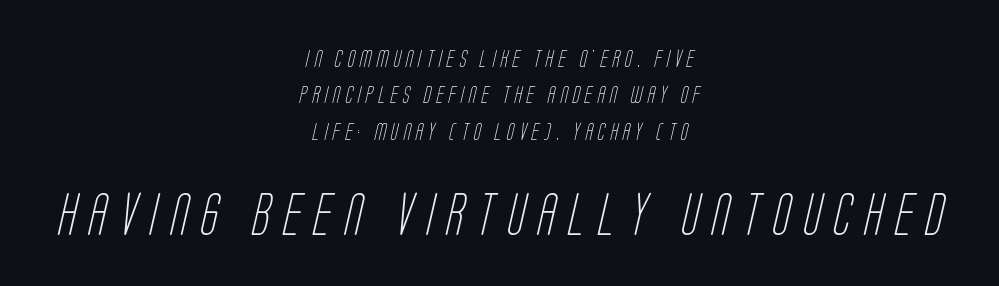
{"serif": "no", "bold": "no", "weight": "light", "width": "condensed", "stroke_contrast": "low", "x_height": "large", "monospaced": "no", "underline": "no", "align": "center", "line_spacing": "loose", "line_spacing_ratio": 2.14, "letter_spacing": "wide", "letter_spacing_em": 0.3, "larger_block": "second", "size_ratio": 2.47, "glyph_px": 42}
